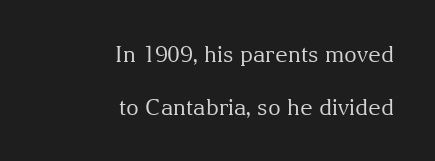
Q: Is the text bold? A: No.
Q: Is the text italic (slanted)? A: No, it is upright.
Q: Is the text underlined? A: No.
Q: How is the paragraph aligned? A: Right-aligned.
Q: Is the spacing between letters normal or unusually wide? A: Normal.
Q: Is the spacing between lines tight, normal or loose? A: Loose.
